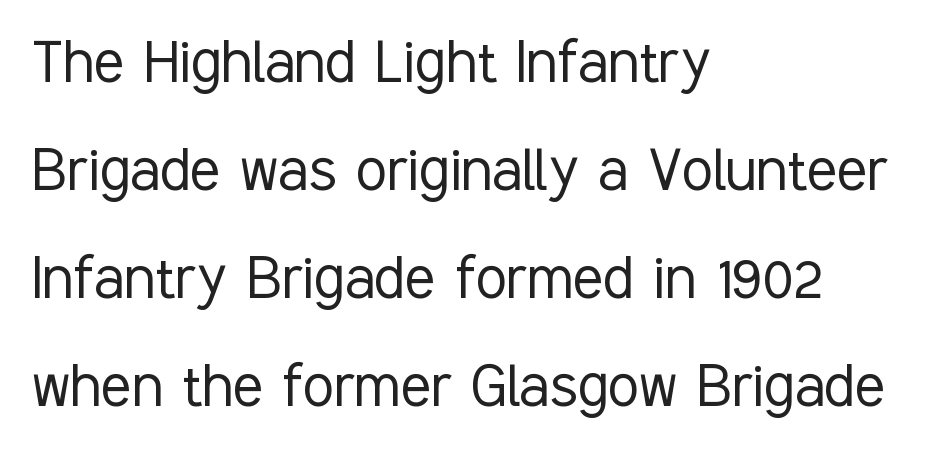
Q: Is the text bold? A: No.
Q: Is the text italic (slanted)? A: No, it is upright.
Q: Is the typeface a serif or a sans-serif typeface? A: Sans-serif.
Q: Is the text underlined? A: No.
Q: How is the paragraph aligned? A: Left-aligned.
Q: Is the spacing between letters normal or unusually wide? A: Normal.
Q: Is the spacing between lines tight, normal or loose? A: Normal.
Q: Width (condensed, normal, or wide)? A: Condensed.
Q: Stroke contrast? A: Low.
Q: x-height? A: Medium.
Q: Monospaced? A: No.
